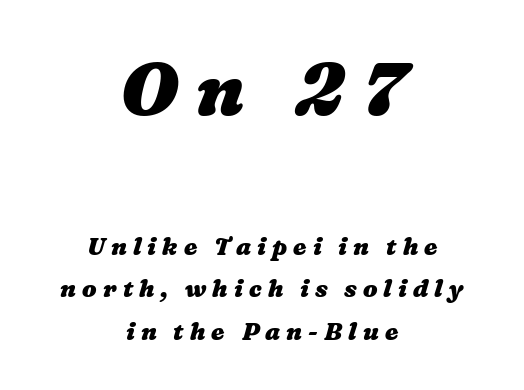
Is this a fixed-width face? No — the glyphs have proportional, varying widths. A dark, heavy texture on the line: the type is bold. In terms of letterspacing, this is a distinctly airy, spread setting. Scale decreases going downward across the two blocks. The setting favours the middle, as headings and verse often do. Lines of text with bare space underneath.
